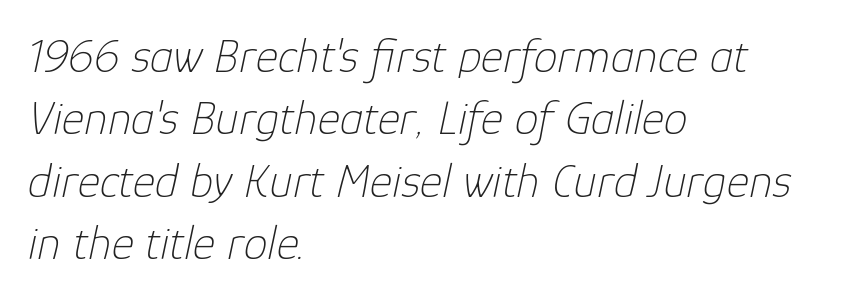
{"italic": "yes", "lean": "right", "slant_degrees": 12, "bold": "no", "weight": "thin", "width": "normal", "stroke_contrast": "low", "x_height": "medium", "monospaced": "no", "underline": "no", "align": "left", "line_spacing": "normal", "line_spacing_ratio": 1.3, "letter_spacing": "normal", "letter_spacing_em": 0.0, "glyph_px": 48}
